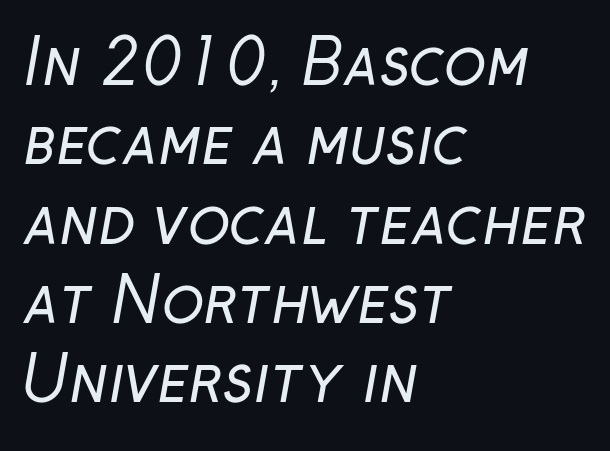
The image shows 62 px regular-weight sans-serif type; set left-aligned, normal line spacing (1.28x), normal letter spacing, not underlined; low stroke contrast and a medium x-height.
